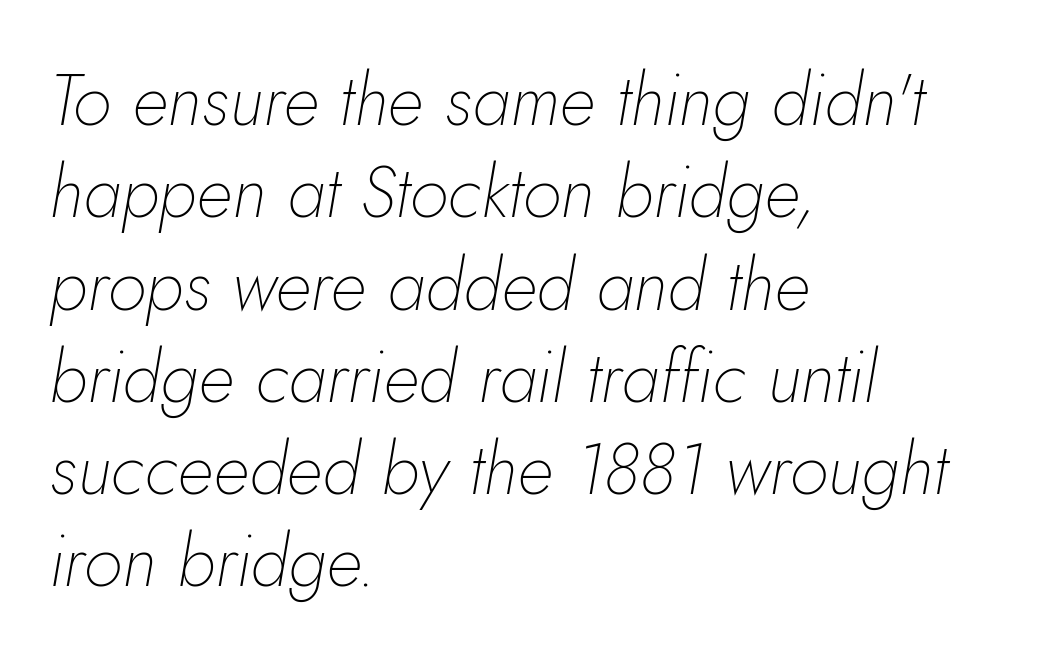
A normal amount of white space separates one row of letters from the next. Looks like regular typesetting: each glyph gets only the width it needs. Tall strokes in this sample are angled rather than plumb. Heaviness? Minimal to ordinary, like unemphasized prose. Notice how the passage keeps a crisp vertical edge on the left only.
